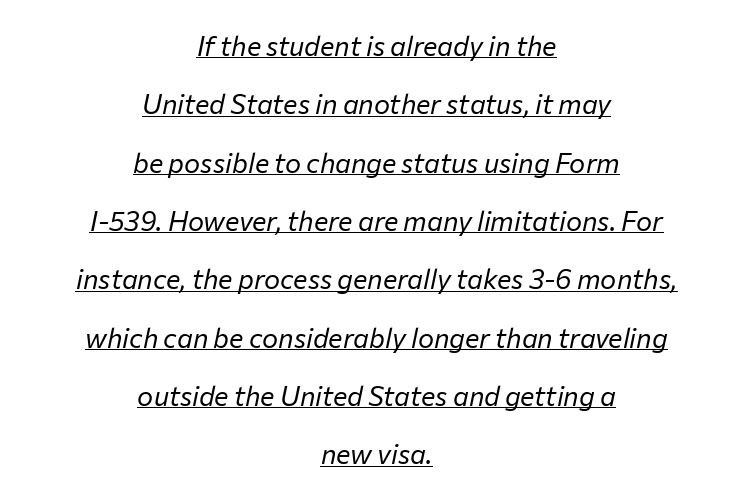
Q: Is the text bold? A: No.
Q: Is the text italic (slanted)? A: Yes, it leans right by about 12 degrees.
Q: Is the text underlined? A: Yes.
Q: How is the paragraph aligned? A: Centered.
Q: Is the spacing between letters normal or unusually wide? A: Normal.
Q: Is the spacing between lines tight, normal or loose? A: Loose.
